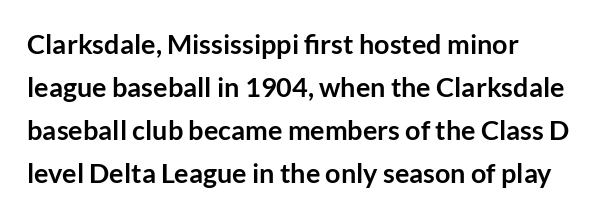
{"italic": "no", "bold": "yes", "underline": "no", "align": "left", "line_spacing": "normal", "line_spacing_ratio": 1.59, "letter_spacing": "normal", "letter_spacing_em": 0.0, "glyph_px": 27}
